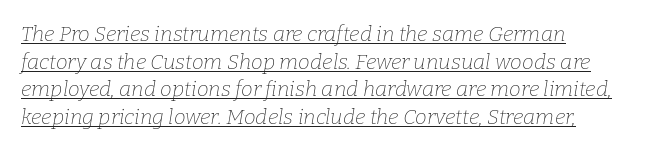
{"italic": "yes", "lean": "right", "slant_degrees": 9, "bold": "no", "underline": "yes", "align": "left", "line_spacing": "normal", "line_spacing_ratio": 1.31, "letter_spacing": "normal", "letter_spacing_em": 0.0, "glyph_px": 21}
